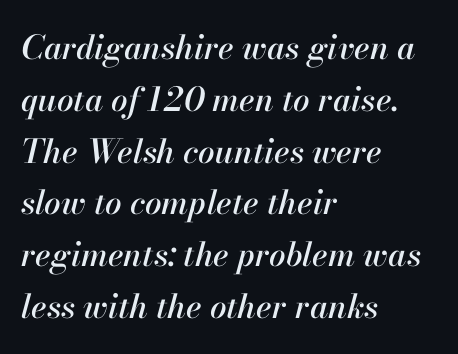
The image shows 33 px text type, italic (leaning right); set left-aligned, normal line spacing (1.57x), normal letter spacing, not underlined; high stroke contrast and a small x-height.
